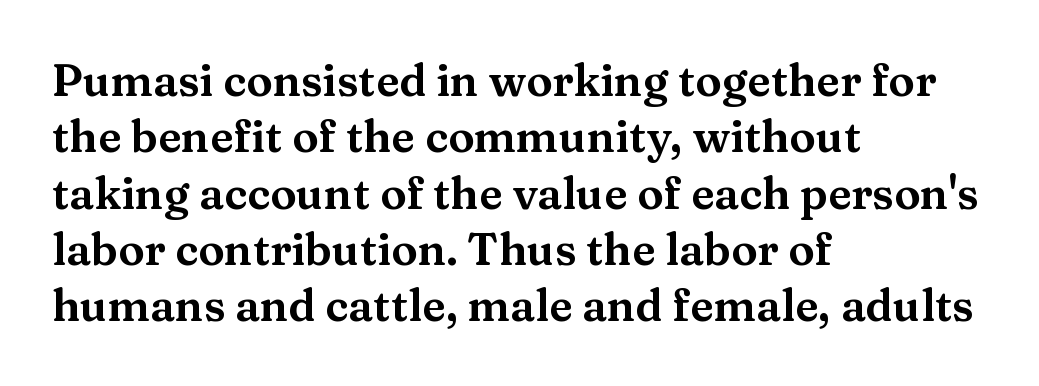
Q: Is the text italic (slanted)? A: No, it is upright.
Q: Is the typeface a serif or a sans-serif typeface? A: Serif.
Q: Is the text underlined? A: No.
Q: How is the paragraph aligned? A: Left-aligned.
Q: Is the spacing between letters normal or unusually wide? A: Normal.
Q: Is the spacing between lines tight, normal or loose? A: Normal.
Q: Width (condensed, normal, or wide)? A: Wide.
Q: Stroke contrast? A: Medium.
Q: x-height? A: Medium.
Q: Monospaced? A: No.
